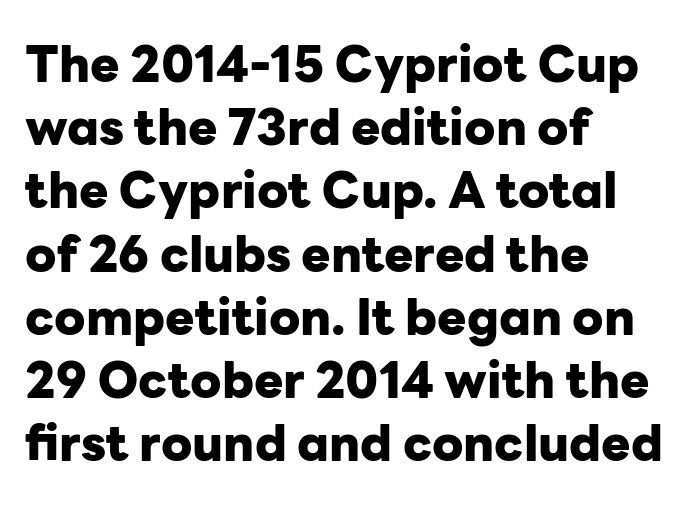
Does the lettering tilt? It doesn't — this is upright. A typesetter would label this face a sans. How heavy is the stroke? Heavy — this is a bold. The block of text has a typical density, with ordinary space between rows.
